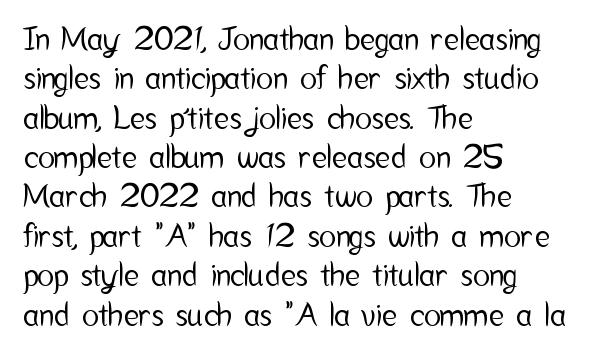
The image shows 32 px condensed sans-serif type, upright; set left-aligned, line spacing 1.23x, normal letter spacing, not underlined; low stroke contrast and a medium x-height.
